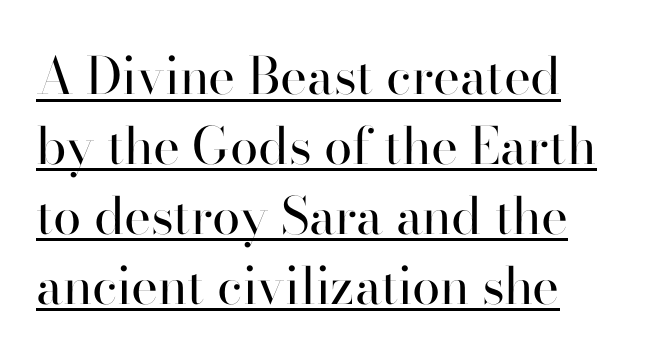
The designer left line spacing at the default. The face used here is proportionally spaced, like ordinary book or web type. The font family rendered here belongs to the sans-serif group. The letters sit at their default tracking, neither squeezed nor spread. You can tell it's not italic because the verticals are truly vertical.
